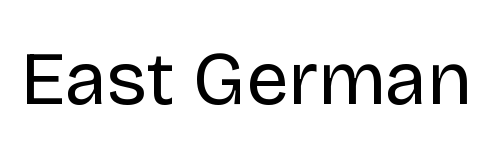
{"serif": "no", "italic": "no", "bold": "no", "weight": "regular", "width": "normal", "stroke_contrast": "low", "x_height": "large", "monospaced": "no", "underline": "no", "letter_spacing": "normal", "letter_spacing_em": 0.0, "glyph_px": 76}
